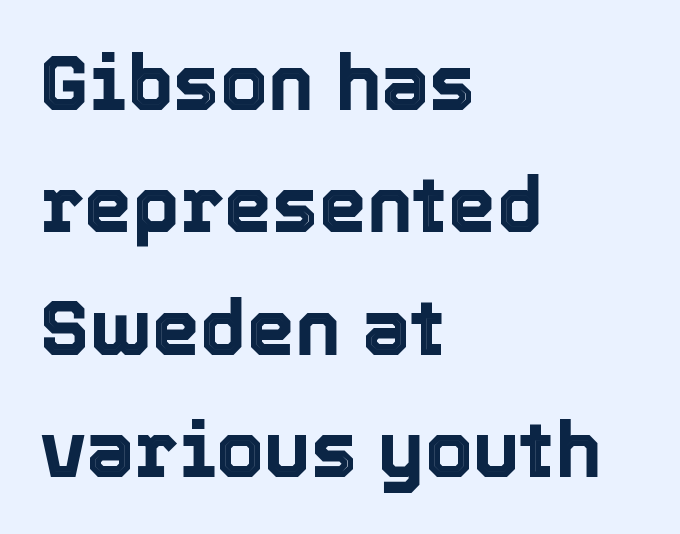
{"italic": "no", "width": "normal", "x_height": "medium", "monospaced": "no", "underline": "no", "align": "left", "line_spacing": "normal", "line_spacing_ratio": 1.59, "letter_spacing": "normal", "letter_spacing_em": 0.0, "glyph_px": 77}
